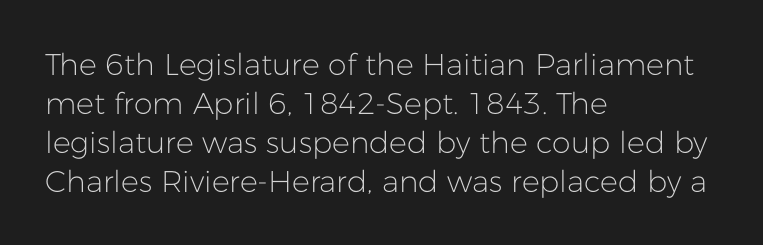
{"serif": "no", "italic": "no", "bold": "no", "weight": "light", "width": "normal", "stroke_contrast": "low", "x_height": "medium", "monospaced": "no", "underline": "no", "align": "left", "line_spacing": "normal", "line_spacing_ratio": 1.3, "letter_spacing": "normal", "letter_spacing_em": 0.0, "glyph_px": 30}
